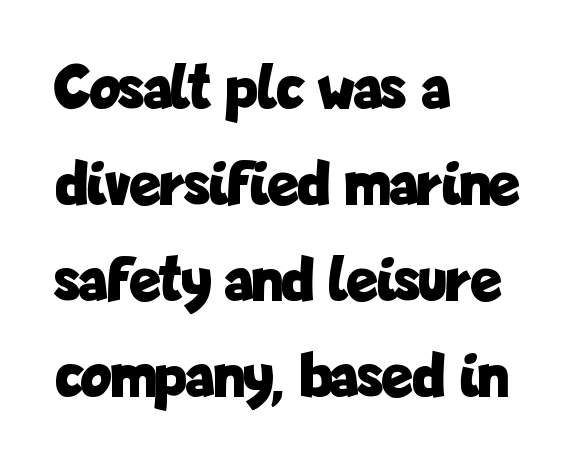
{"serif": "no", "italic": "no", "bold": "yes", "weight": "bold", "width": "condensed", "stroke_contrast": "low", "x_height": "medium", "monospaced": "no", "underline": "no", "align": "left", "line_spacing": "normal", "line_spacing_ratio": 1.5, "letter_spacing": "normal", "letter_spacing_em": 0.0, "glyph_px": 64}
